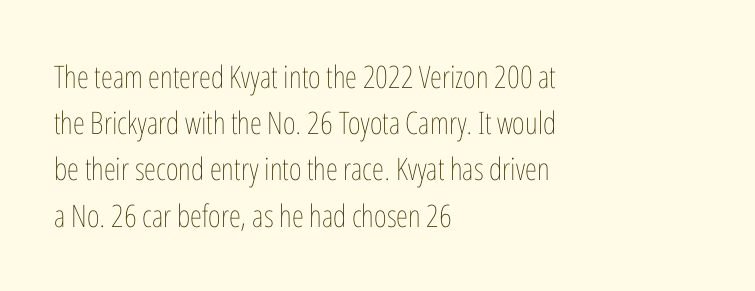
Q: Is the text bold? A: No.
Q: Is the text italic (slanted)? A: No, it is upright.
Q: Is the text underlined? A: No.
Q: How is the paragraph aligned? A: Left-aligned.
Q: Is the spacing between letters normal or unusually wide? A: Normal.
Q: Is the spacing between lines tight, normal or loose? A: Normal.
Q: Width (condensed, normal, or wide)? A: Condensed.
Q: Stroke contrast? A: Low.
Q: x-height? A: Medium.
Q: Monospaced? A: No.
